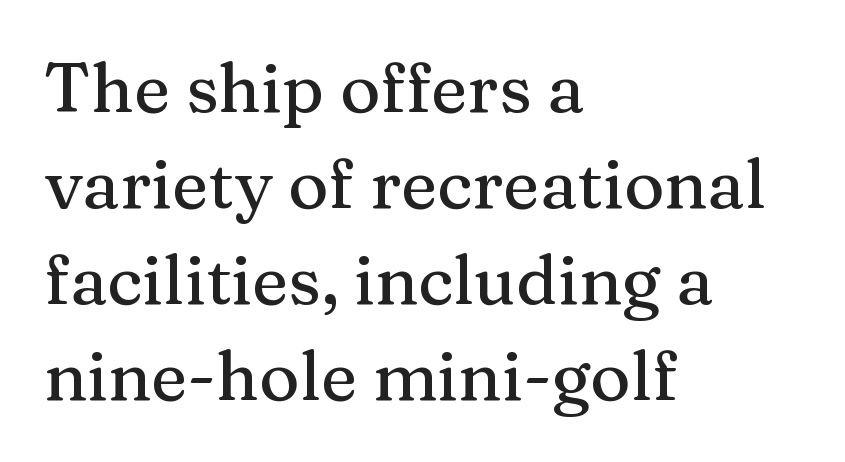
Q: Is the text italic (slanted)? A: No, it is upright.
Q: Is the typeface a serif or a sans-serif typeface? A: Serif.
Q: Is the text underlined? A: No.
Q: How is the paragraph aligned? A: Left-aligned.
Q: Is the spacing between letters normal or unusually wide? A: Normal.
Q: Is the spacing between lines tight, normal or loose? A: Normal.
Q: Width (condensed, normal, or wide)? A: Normal.
Q: Stroke contrast? A: Medium.
Q: x-height? A: Medium.
Q: Monospaced? A: No.
